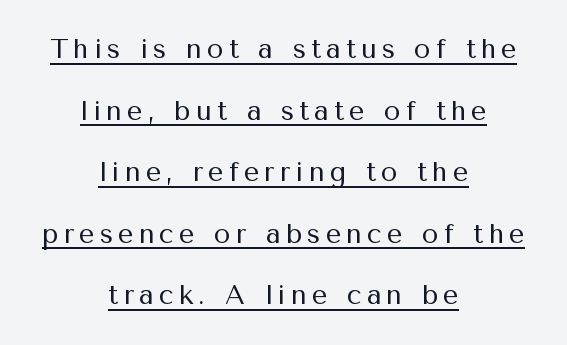
The image shows 27 px text type, upright; set centered, loose line spacing (2.28x), underlined.
